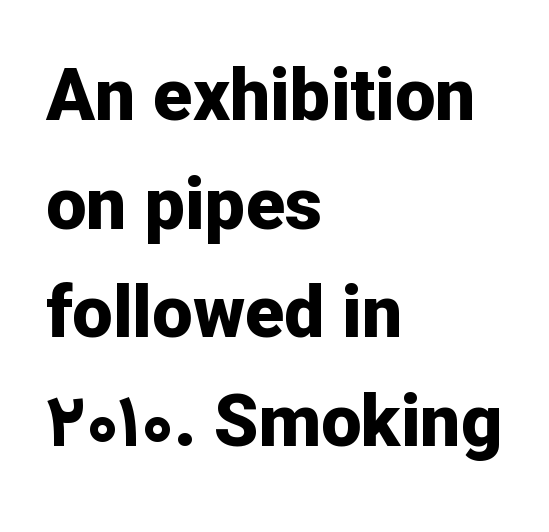
{"serif": "no", "italic": "no", "bold": "yes", "weight": "bold", "width": "normal", "stroke_contrast": "low", "x_height": "medium", "monospaced": "no", "underline": "no", "align": "left", "line_spacing": "normal", "line_spacing_ratio": 1.51, "letter_spacing": "normal", "letter_spacing_em": 0.0, "glyph_px": 72}
